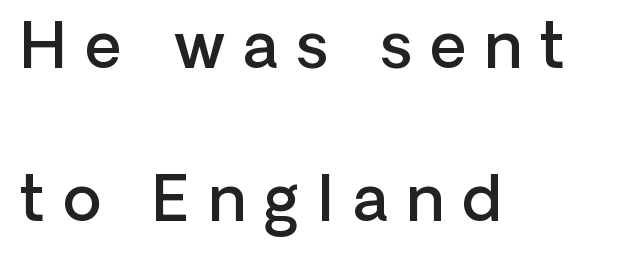
{"serif": "no", "italic": "no", "bold": "semi", "weight": "semibold", "width": "normal", "stroke_contrast": "low", "x_height": "medium", "monospaced": "no", "underline": "no", "align": "left", "line_spacing": "loose", "line_spacing_ratio": 2.43, "letter_spacing": "wide", "letter_spacing_em": 0.29, "glyph_px": 63}
